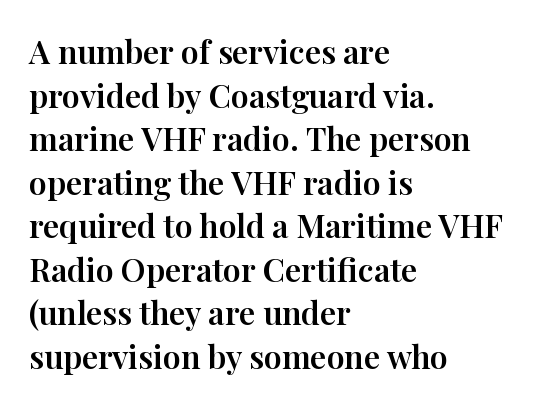
Q: Is the text italic (slanted)? A: No, it is upright.
Q: Is the typeface a serif or a sans-serif typeface? A: Serif.
Q: Is the text underlined? A: No.
Q: How is the paragraph aligned? A: Left-aligned.
Q: Is the spacing between letters normal or unusually wide? A: Normal.
Q: Is the spacing between lines tight, normal or loose? A: Normal.
Q: Width (condensed, normal, or wide)? A: Normal.
Q: Stroke contrast? A: High.
Q: x-height? A: Medium.
Q: Monospaced? A: No.
